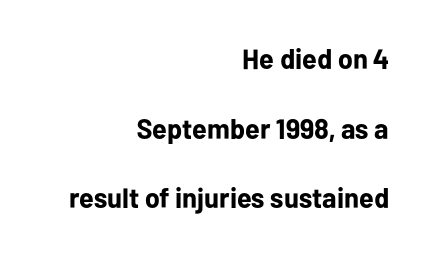
The image shows 28 px bold sans-serif type, upright; set right-aligned, loose line spacing (2.49x), normal letter spacing, not underlined; low stroke contrast and a medium x-height.
